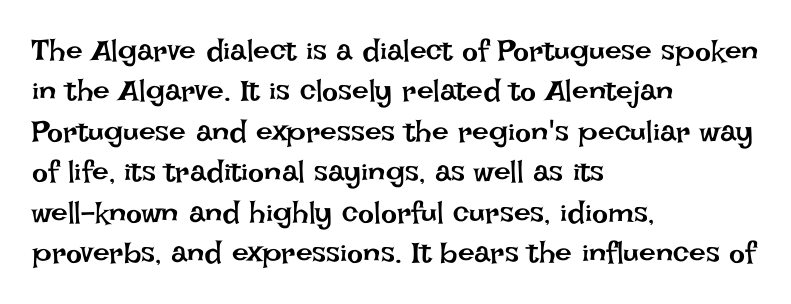
Q: Is the text bold? A: No.
Q: Is the text italic (slanted)? A: No, it is upright.
Q: Is the text underlined? A: No.
Q: How is the paragraph aligned? A: Left-aligned.
Q: Is the spacing between letters normal or unusually wide? A: Normal.
Q: Is the spacing between lines tight, normal or loose? A: Normal.
Q: Width (condensed, normal, or wide)? A: Normal.
Q: Stroke contrast? A: Low.
Q: x-height? A: Large.
Q: Monospaced? A: No.
